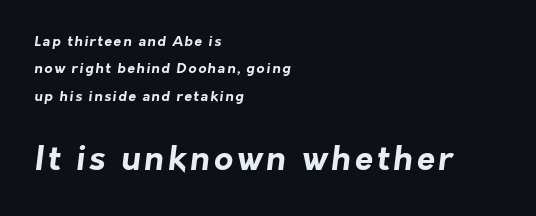
{"serif": "no", "bold": "yes", "weight": "bold", "width": "normal", "stroke_contrast": "low", "x_height": "medium", "monospaced": "no", "underline": "no", "align": "left", "line_spacing": "loose", "line_spacing_ratio": 1.95, "larger_block": "second", "size_ratio": 2.36, "glyph_px": 33}
